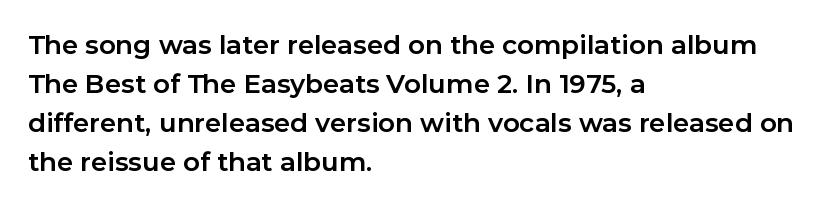
{"italic": "no", "bold": "yes", "underline": "no", "align": "left", "line_spacing": "normal", "line_spacing_ratio": 1.5, "letter_spacing": "normal", "letter_spacing_em": 0.0, "glyph_px": 26}
